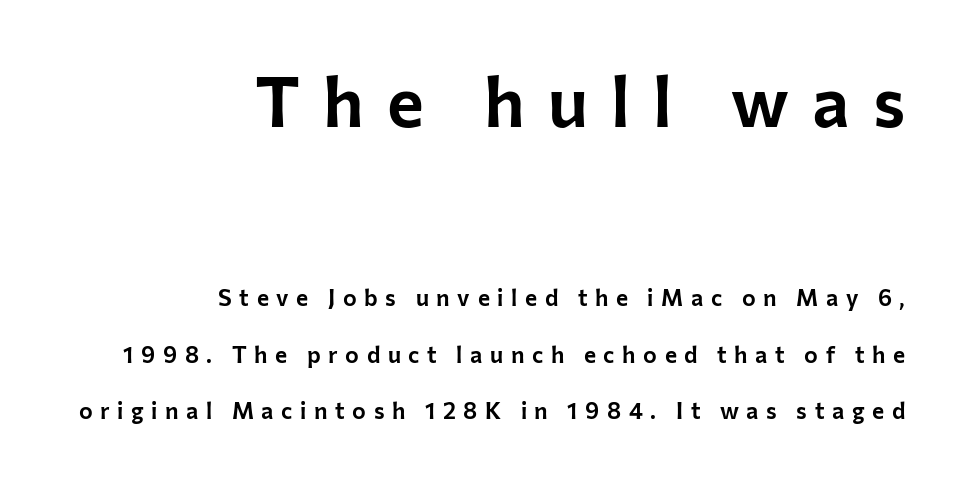
{"serif": "no", "italic": "no", "width": "normal", "stroke_contrast": "low", "x_height": "medium", "monospaced": "no", "underline": "no", "align": "right", "line_spacing": "loose", "line_spacing_ratio": 2.45, "letter_spacing": "wide", "letter_spacing_em": 0.33, "larger_block": "first", "size_ratio": 3.04, "glyph_px": 70}
